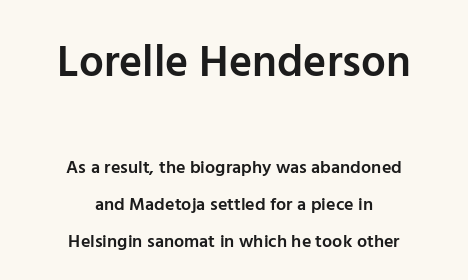
Successive baselines arrive slowly, with a big drop between each. The lettering holds an erect, upright posture throughout. Observe the ordinary spacing: letters are neighbours, not strangers. Is the type bold? Partly — it's a semibold, heavier than regular but not fully bold.
